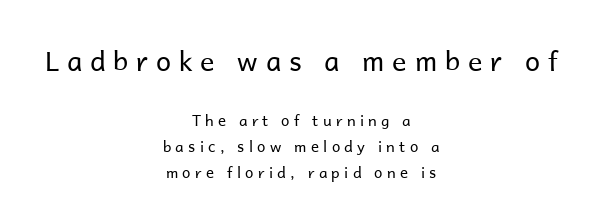
The image shows 27 px text type, upright; set centered, line spacing 1.75x, unusually wide letter spacing (+0.29 em), not underlined; the first (top) block is 1.8x larger.
